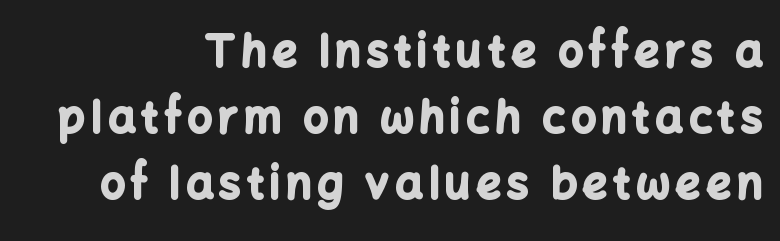
Q: Is the text bold? A: Yes.
Q: Is the text italic (slanted)? A: No, it is upright.
Q: Is the typeface a serif or a sans-serif typeface? A: Sans-serif.
Q: Is the text underlined? A: No.
Q: How is the paragraph aligned? A: Right-aligned.
Q: Is the spacing between lines tight, normal or loose? A: Normal.
Q: Width (condensed, normal, or wide)? A: Normal.
Q: Stroke contrast? A: Low.
Q: x-height? A: Medium.
Q: Monospaced? A: No.
